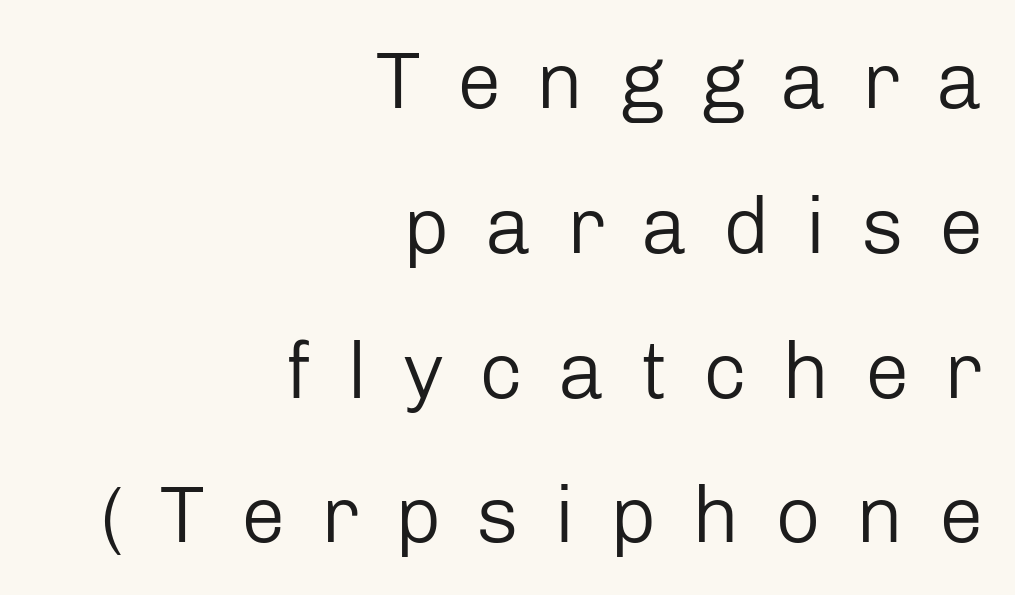
Glyph-to-glyph distance is far greater than everyday printed text. A flush-right, rag-left setting is used for this passage. Proportional: the letters do not fall into vertical columns. Grotesque or geometric, the face here clearly has no serifs. Glance below the letters and you will spot only blank space. On a weight scale, this lands at 450 or below.
